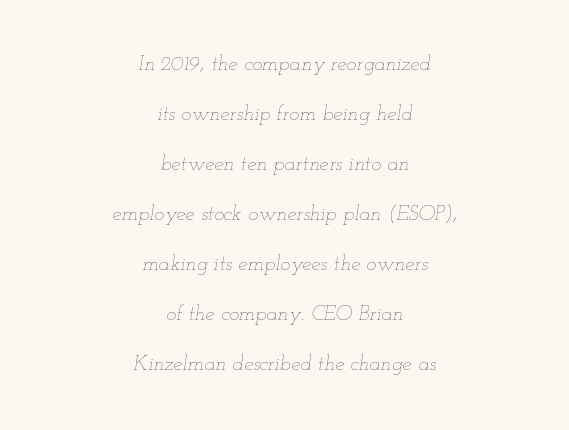
Heft: none added — not bold. You could call the tracking neutral — neither tight nor loose. Tall strokes in this sample are angled rather than plumb. Beneath every word, the page is bare. Line spacing here is loose.
